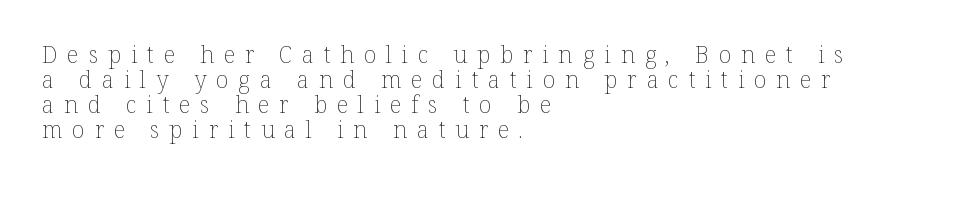
You can tell it's not italic because the verticals are truly vertical. Rule under the text: the space is simply empty. Each line starts at the same left margin while the right side varies. Inter-character spacing is expanded well beyond the font's built-in metrics. Weight: not bold — regular or lighter.
